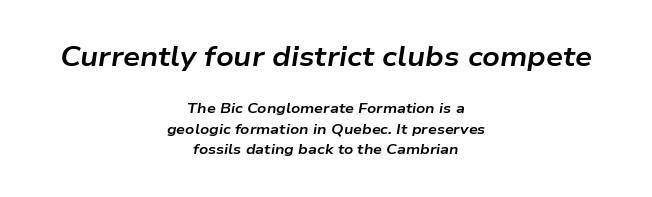
The image shows 27 px bold type, italic (leaning right); set centered, normal line spacing (1.44x), normal letter spacing, not underlined; the first (top) block is 1.93x larger.
